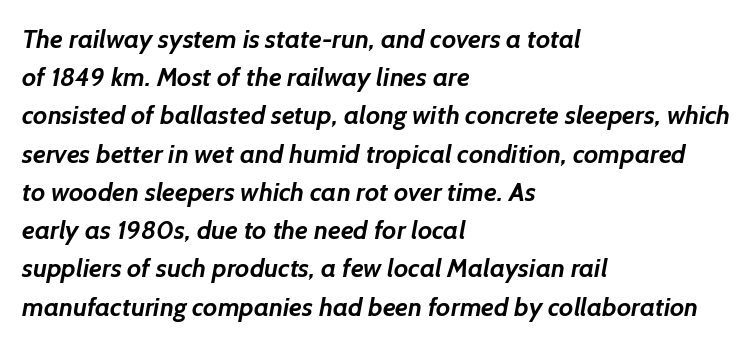
Leading: standard. The line texture is even and compact thanks to regular tracking. The passage is arranged the way most books set body copy — flush left. What weight is shown? A full bold with thick strokes. Clear beneath every line of the passage.
